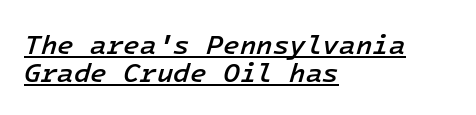
Vertically, the passage feels compressed, each row crowding the next. There is no visible air inserted between adjacent glyphs. Tall strokes in this sample are angled rather than plumb. Horizontally, the lines are justified to the leading edge only. Semibold letterforms, between regular and bold. The passage shown is underscored from start to finish.
